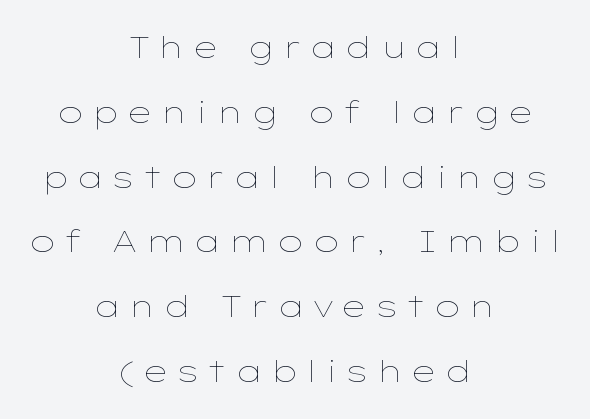
{"italic": "no", "bold": "no", "weight": "thin", "width": "wide", "stroke_contrast": "low", "x_height": "medium", "monospaced": "no", "underline": "no", "align": "center", "line_spacing": "loose", "line_spacing_ratio": 2.16, "letter_spacing": "wide", "letter_spacing_em": 0.22, "glyph_px": 30}
